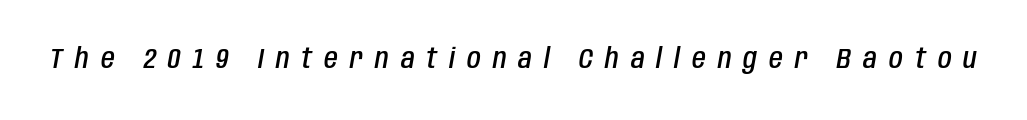
{"italic": "yes", "lean": "right", "slant_degrees": 10, "bold": "semi", "weight": "semibold", "width": "condensed", "stroke_contrast": "low", "x_height": "large", "monospaced": "no", "underline": "no", "letter_spacing": "wide", "letter_spacing_em": 0.43, "glyph_px": 28}
